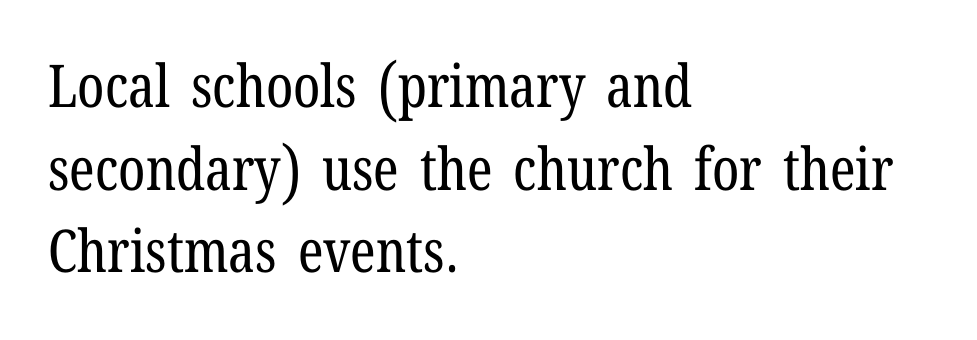
{"serif": "yes", "italic": "no", "bold": "no", "weight": "regular", "width": "condensed", "stroke_contrast": "low", "x_height": "medium", "monospaced": "no", "underline": "no", "align": "left", "line_spacing": "normal", "line_spacing_ratio": 1.4, "letter_spacing": "normal", "letter_spacing_em": 0.0, "glyph_px": 59}
